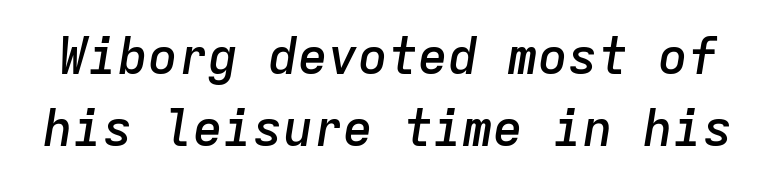
Q: Is the text bold? A: Semi-bold.
Q: Is the text italic (slanted)? A: Yes, it leans right by about 9 degrees.
Q: Is the text underlined? A: No.
Q: Is the spacing between letters normal or unusually wide? A: Normal.
Q: Is the spacing between lines tight, normal or loose? A: Normal.
Q: Width (condensed, normal, or wide)? A: Normal.
Q: Stroke contrast? A: Low.
Q: x-height? A: Medium.
Q: Monospaced? A: Yes.
